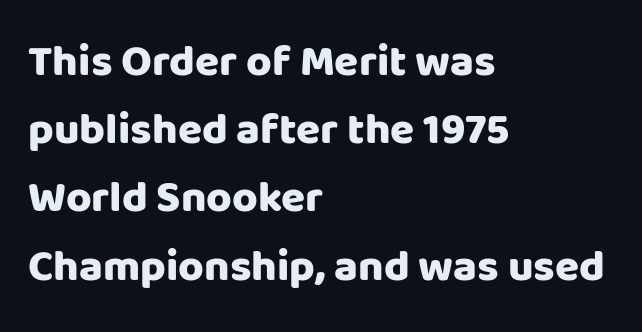
Q: Is the text bold? A: Yes.
Q: Is the text italic (slanted)? A: No, it is upright.
Q: Is the typeface a serif or a sans-serif typeface? A: Sans-serif.
Q: Is the text underlined? A: No.
Q: How is the paragraph aligned? A: Left-aligned.
Q: Is the spacing between letters normal or unusually wide? A: Normal.
Q: Is the spacing between lines tight, normal or loose? A: Normal.
Q: Width (condensed, normal, or wide)? A: Normal.
Q: Stroke contrast? A: Low.
Q: x-height? A: Large.
Q: Monospaced? A: No.
